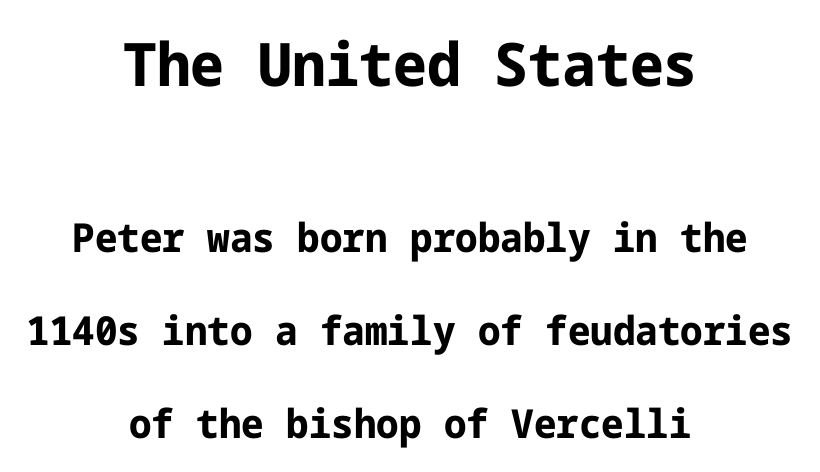
The image shows 60 px bold sans-serif type, upright; set centered, loose line spacing (2.33x), normal letter spacing, not underlined; the first (top) block is 1.5x larger; low stroke contrast and a medium x-height.
